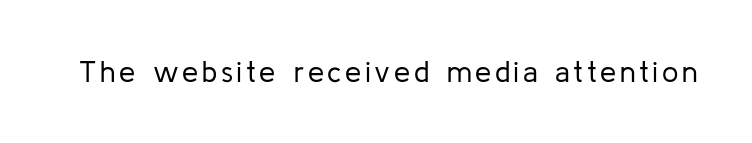
The image shows 29 px regular-weight sans-serif type, upright; set not underlined; low stroke contrast and a medium x-height.
